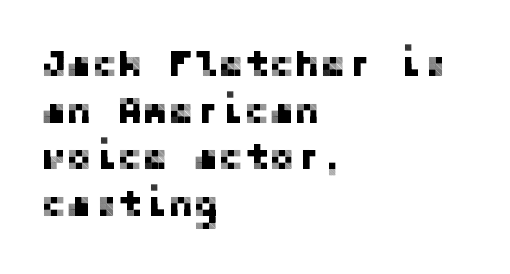
{"serif": "no", "italic": "no", "width": "normal", "stroke_contrast": "low", "x_height": "medium", "underline": "no", "align": "left", "line_spacing_ratio": 1.23, "letter_spacing": "normal", "letter_spacing_em": 0.0, "glyph_px": 38}
